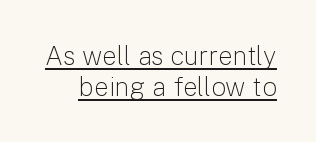
Q: Is the text bold? A: No.
Q: Is the text italic (slanted)? A: No, it is upright.
Q: Is the text underlined? A: Yes.
Q: Is the spacing between letters normal or unusually wide? A: Normal.
